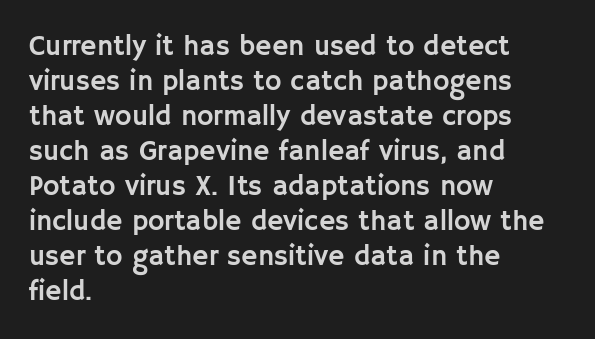
The image shows 28 px sans-serif type, upright; set left-aligned, normal line spacing (1.25x), normal letter spacing, not underlined; low stroke contrast and a large x-height.
